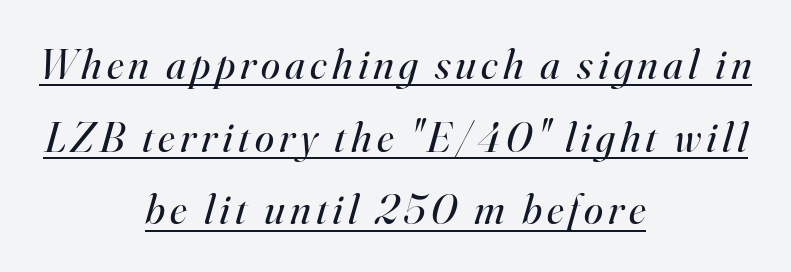
The image shows 43 px regular-weight serif type, italic (leaning right); set centered, normal line spacing (1.69x), underlined; high stroke contrast and a small x-height.
